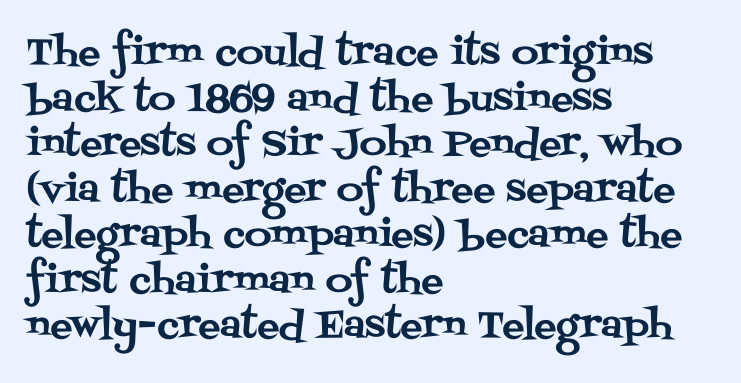
Q: Is the text italic (slanted)? A: No, it is upright.
Q: Is the typeface a serif or a sans-serif typeface? A: Serif.
Q: Is the text underlined? A: No.
Q: How is the paragraph aligned? A: Left-aligned.
Q: Is the spacing between letters normal or unusually wide? A: Normal.
Q: Width (condensed, normal, or wide)? A: Normal.
Q: Stroke contrast? A: Medium.
Q: x-height? A: Large.
Q: Monospaced? A: No.
